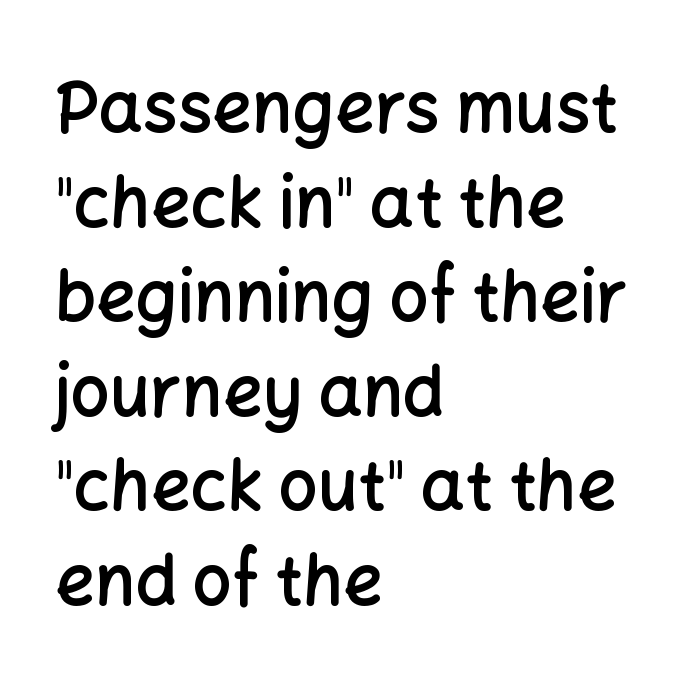
Q: Is the text bold? A: Semi-bold.
Q: Is the text italic (slanted)? A: No, it is upright.
Q: Is the typeface a serif or a sans-serif typeface? A: Sans-serif.
Q: Is the text underlined? A: No.
Q: How is the paragraph aligned? A: Left-aligned.
Q: Is the spacing between letters normal or unusually wide? A: Normal.
Q: Is the spacing between lines tight, normal or loose? A: Normal.
Q: Width (condensed, normal, or wide)? A: Normal.
Q: Stroke contrast? A: Low.
Q: x-height? A: Medium.
Q: Monospaced? A: No.
